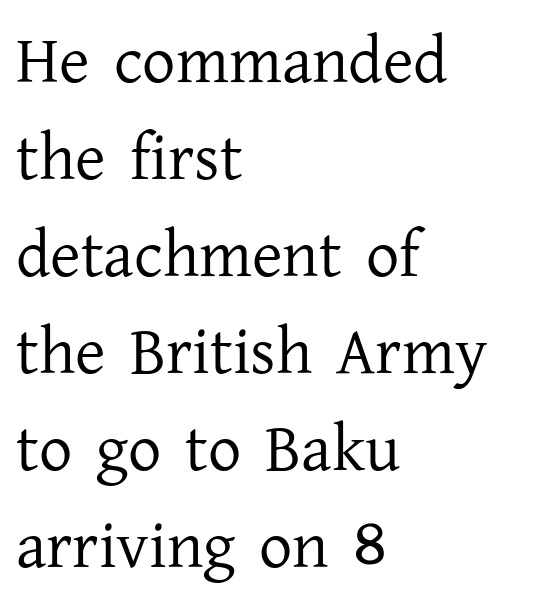
The image shows 66 px regular-weight serif type, upright; set left-aligned, normal line spacing (1.47x), normal letter spacing, not underlined; low stroke contrast and a medium x-height.
